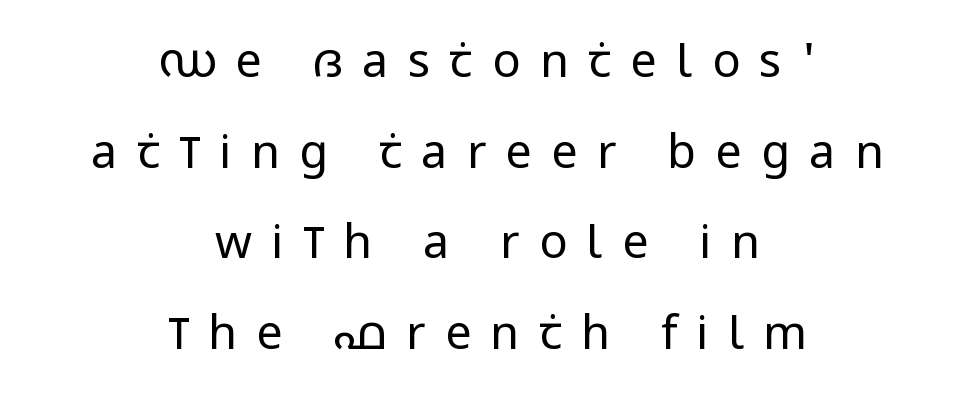
Q: Is the text bold? A: No.
Q: Is the text italic (slanted)? A: No, it is upright.
Q: Is the typeface a serif or a sans-serif typeface? A: Sans-serif.
Q: Is the text underlined? A: No.
Q: How is the paragraph aligned? A: Centered.
Q: Is the spacing between letters normal or unusually wide? A: Unusually wide.
Q: Is the spacing between lines tight, normal or loose? A: Loose.
Q: Width (condensed, normal, or wide)? A: Condensed.
Q: Stroke contrast? A: Low.
Q: x-height? A: Large.
Q: Monospaced? A: No.
